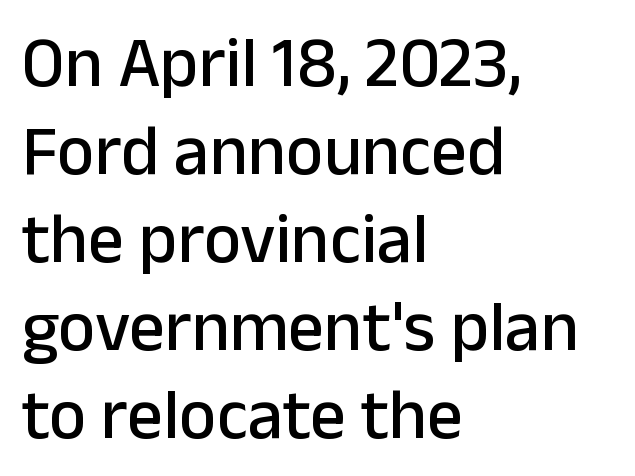
The letterforms sit shoulder to shoulder at normal distance. Posture: vertical. The passage is arranged the way most books set body copy — flush left. You could not count columns in this text — the font is proportionally spaced. Check under the words: just untouched page.
